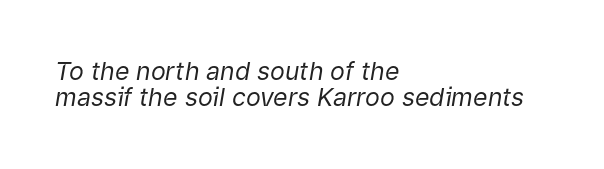
Q: Is the text bold? A: No.
Q: Is the text italic (slanted)? A: Yes, it leans right by about 9 degrees.
Q: Is the text underlined? A: No.
Q: How is the paragraph aligned? A: Left-aligned.
Q: Is the spacing between letters normal or unusually wide? A: Normal.
Q: Is the spacing between lines tight, normal or loose? A: Tight.
